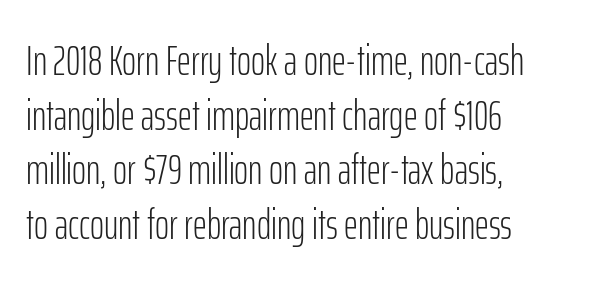
The image shows 43 px light, condensed sans-serif type, upright; set left-aligned, normal line spacing (1.27x), normal letter spacing, not underlined; low stroke contrast and a medium x-height.
